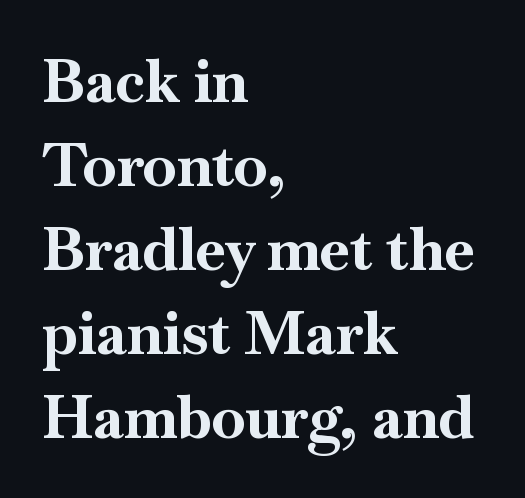
The image shows 60 px bold serif type, upright; set left-aligned, normal line spacing (1.4x), normal letter spacing, not underlined; high stroke contrast and a small x-height.
